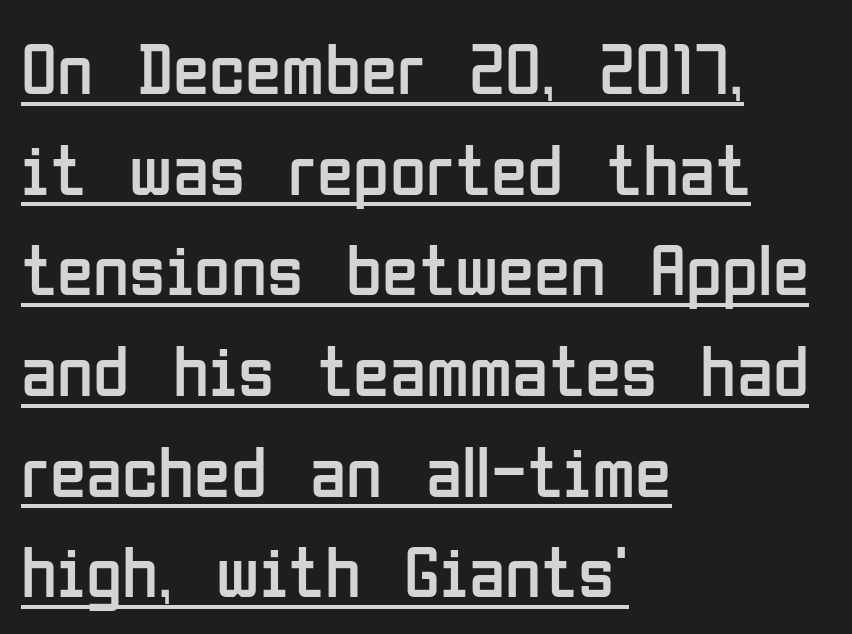
This rendering employs a face without finishing strokes, i.e., a sans-serif. Is this a fixed-width face? No — the glyphs have proportional, varying widths. The block of text has a typical density, with ordinary space between rows. Default kerning and tracking; the words read as compact shapes.
